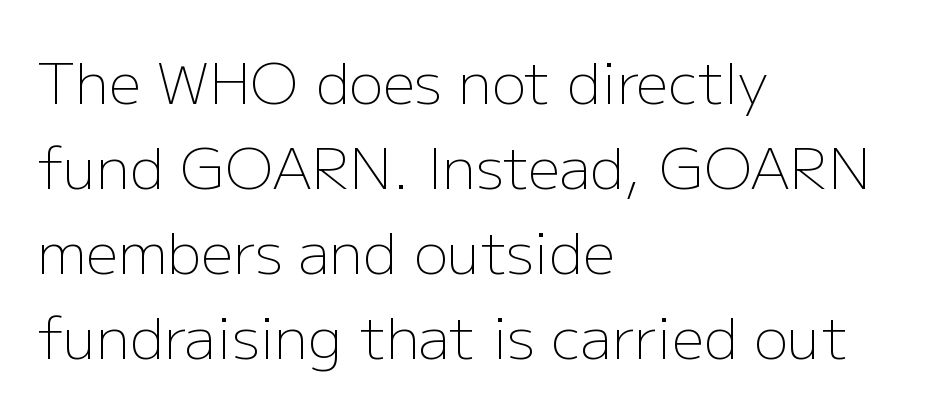
Q: Is the text bold? A: No.
Q: Is the text italic (slanted)? A: No, it is upright.
Q: Is the typeface a serif or a sans-serif typeface? A: Sans-serif.
Q: Is the text underlined? A: No.
Q: How is the paragraph aligned? A: Left-aligned.
Q: Is the spacing between letters normal or unusually wide? A: Normal.
Q: Is the spacing between lines tight, normal or loose? A: Normal.
Q: Width (condensed, normal, or wide)? A: Normal.
Q: Stroke contrast? A: Low.
Q: x-height? A: Medium.
Q: Monospaced? A: No.
